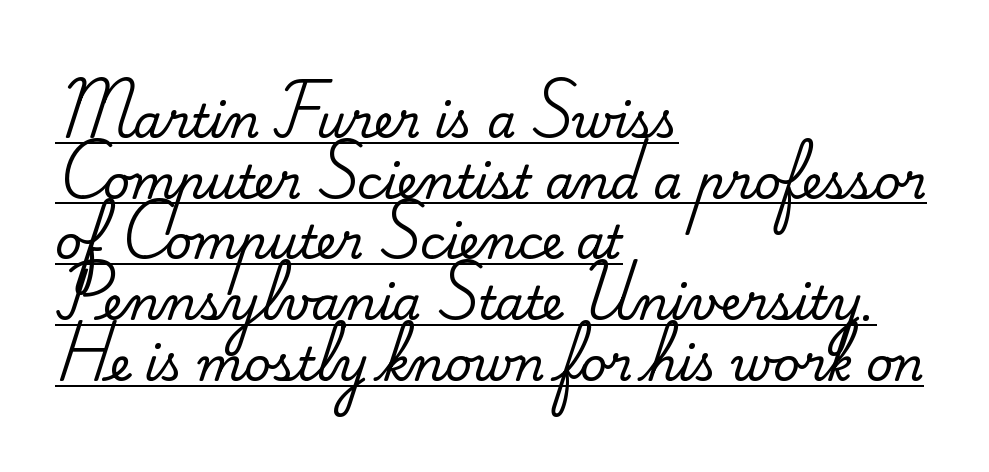
Q: Is the text italic (slanted)? A: Yes.
Q: Is the typeface a serif or a sans-serif typeface? A: Serif.
Q: Is the text underlined? A: Yes.
Q: How is the paragraph aligned? A: Left-aligned.
Q: Is the spacing between letters normal or unusually wide? A: Normal.
Q: Is the spacing between lines tight, normal or loose? A: Normal.
Q: Width (condensed, normal, or wide)? A: Normal.
Q: Stroke contrast? A: Medium.
Q: x-height? A: Small.
Q: Monospaced? A: No.
